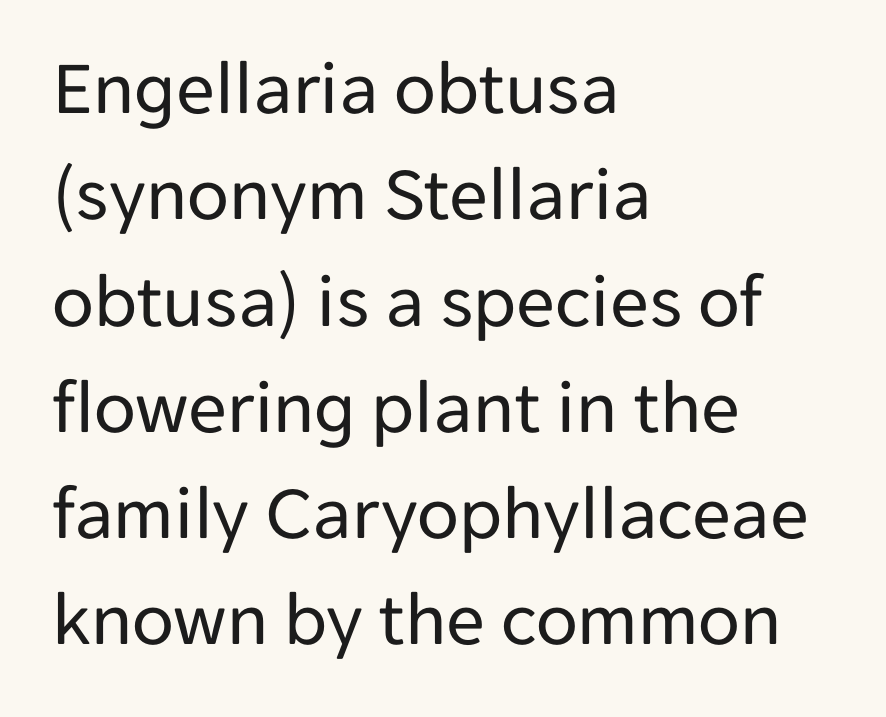
Layout note: lines flush left. Each stroke keeps to a modest, everyday thickness or less. A typesetter would mark this as roman, not italic. The space beneath each line is pristine and unruled.
